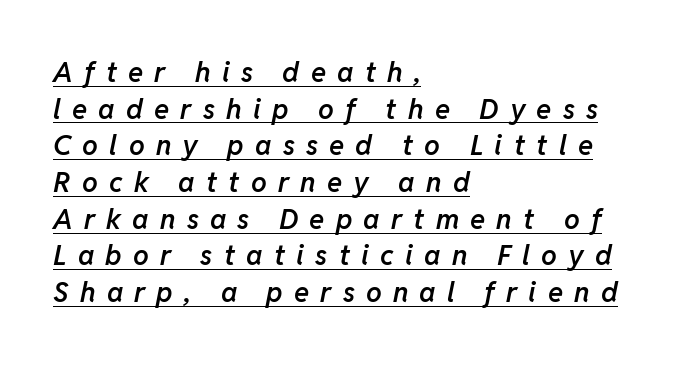
Q: Is the text bold? A: Semi-bold.
Q: Is the text italic (slanted)? A: Yes, it leans right by about 11 degrees.
Q: Is the text underlined? A: Yes.
Q: How is the paragraph aligned? A: Left-aligned.
Q: Is the spacing between letters normal or unusually wide? A: Unusually wide.
Q: Is the spacing between lines tight, normal or loose? A: Normal.
Q: Width (condensed, normal, or wide)? A: Normal.
Q: Stroke contrast? A: Low.
Q: x-height? A: Medium.
Q: Monospaced? A: No.
